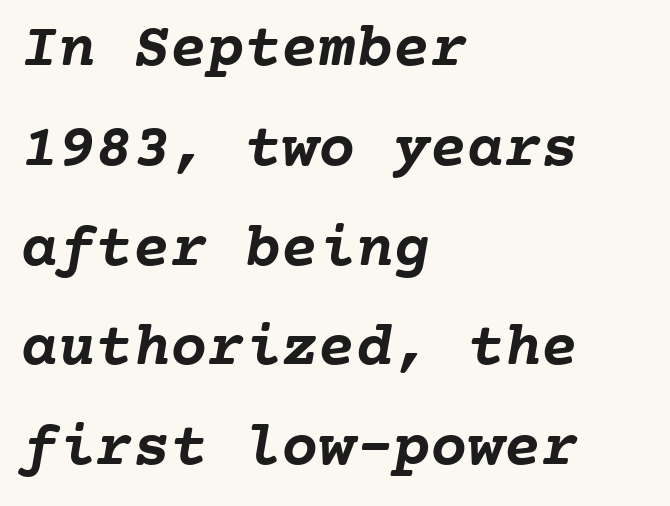
Fixed-width glyphs throughout — classic coding-font behaviour. These lines are set flush left with a ragged right edge. I'd describe the lettering as bold — thick and assertive. Check the space under the baseline: it is left empty.
